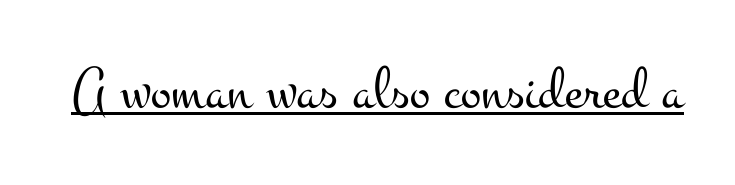
The image shows 61 px light, wide serif type; set normal letter spacing, underlined; medium stroke contrast and a small x-height.
